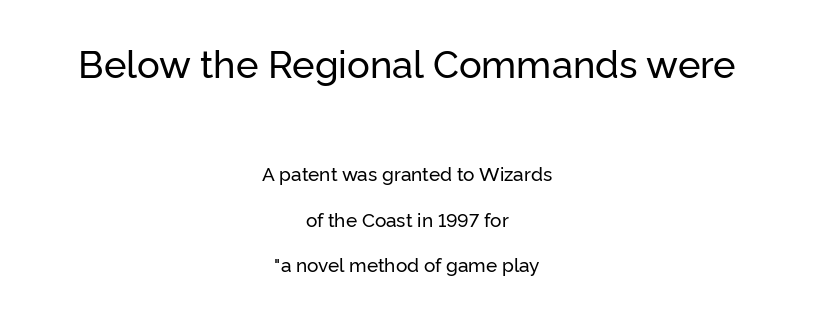
The image shows 38 px sans-serif type, upright; set centered, loose line spacing (2.39x), normal letter spacing, not underlined; the first (top) block is 2.0x larger; low stroke contrast and a medium x-height.
